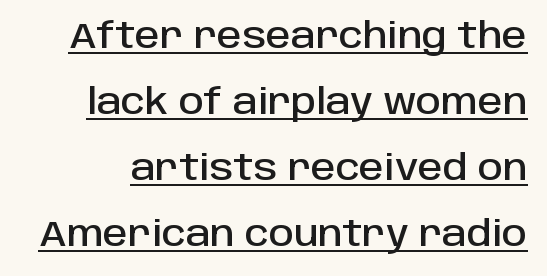
The image shows 35 px sans-serif type, upright; set line spacing 1.89x, normal letter spacing, underlined; low stroke contrast and a large x-height.
